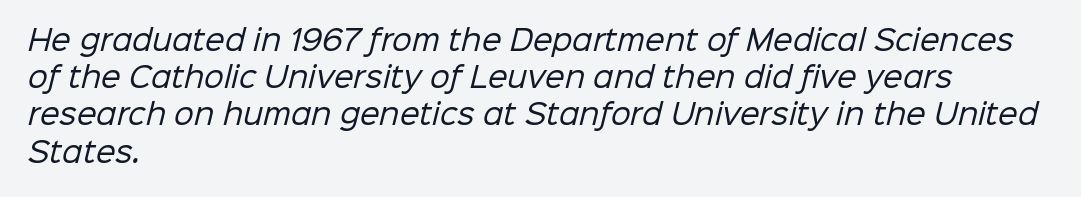
The image shows 28 px regular-weight sans-serif type; set left-aligned, normal line spacing (1.33x), normal letter spacing, not underlined; low stroke contrast and a medium x-height.
